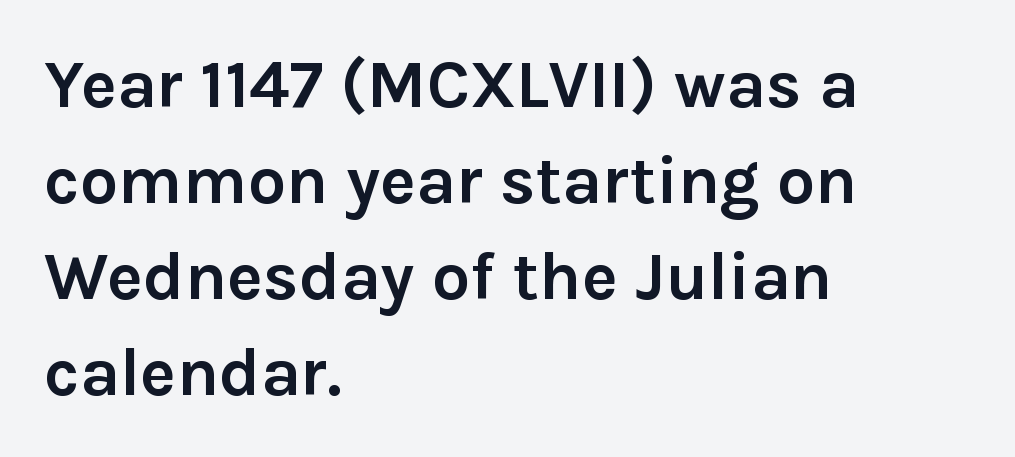
{"serif": "no", "italic": "no", "bold": "yes", "weight": "semibold", "width": "normal", "stroke_contrast": "low", "x_height": "medium", "monospaced": "no", "underline": "no", "align": "left", "line_spacing": "normal", "line_spacing_ratio": 1.41, "letter_spacing": "normal", "letter_spacing_em": 0.0, "glyph_px": 68}
